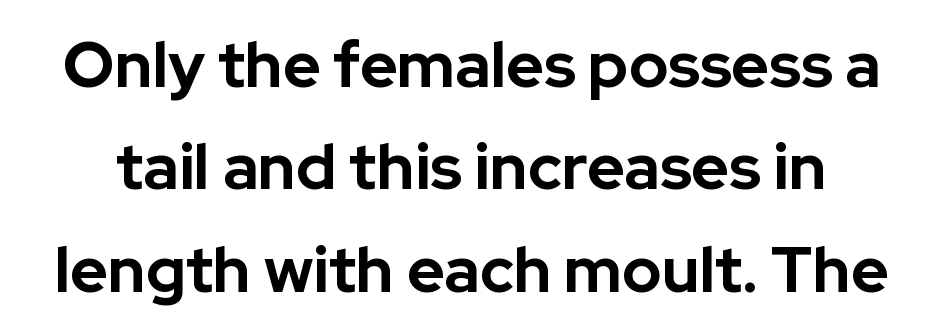
{"serif": "no", "italic": "no", "bold": "yes", "weight": "bold", "width": "normal", "stroke_contrast": "low", "x_height": "medium", "monospaced": "no", "underline": "no", "line_spacing": "normal", "line_spacing_ratio": 1.6, "letter_spacing": "normal", "letter_spacing_em": 0.0, "glyph_px": 64}
